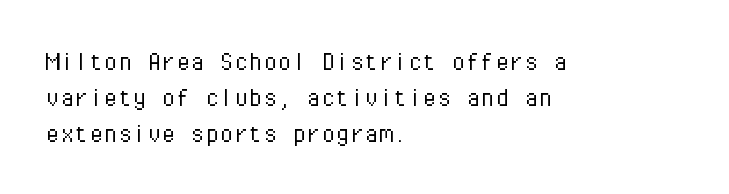
In terms of letterspacing, this is plain default setting. A typesetter would call this monospace, since all characters share one set width. Stem width sits at or under what a default text font uses. The passage shown is typeset with a sans-serif family. Every row of glyphs begins at an identical x-position on the left.
